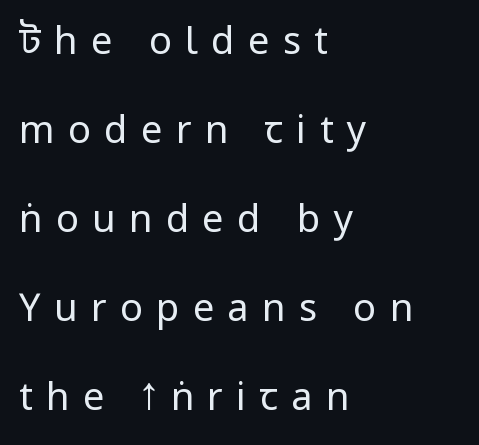
Q: Is the text bold? A: No.
Q: Is the text italic (slanted)? A: No, it is upright.
Q: Is the typeface a serif or a sans-serif typeface? A: Sans-serif.
Q: Is the text underlined? A: No.
Q: How is the paragraph aligned? A: Left-aligned.
Q: Is the spacing between letters normal or unusually wide? A: Unusually wide.
Q: Is the spacing between lines tight, normal or loose? A: Loose.
Q: Width (condensed, normal, or wide)? A: Condensed.
Q: Stroke contrast? A: Low.
Q: x-height? A: Large.
Q: Monospaced? A: No.
